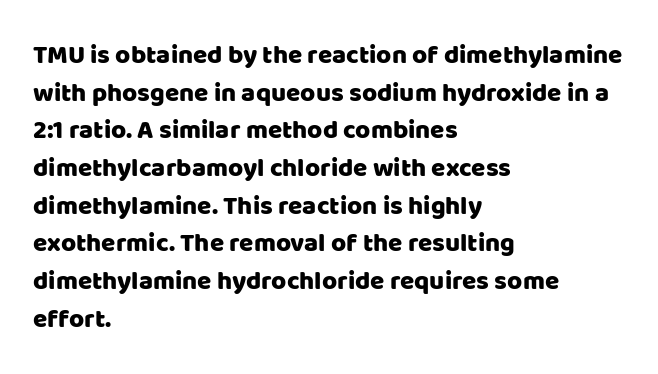
Q: Is the text italic (slanted)? A: No, it is upright.
Q: Is the text underlined? A: No.
Q: How is the paragraph aligned? A: Left-aligned.
Q: Is the spacing between letters normal or unusually wide? A: Normal.
Q: Is the spacing between lines tight, normal or loose? A: Normal.
